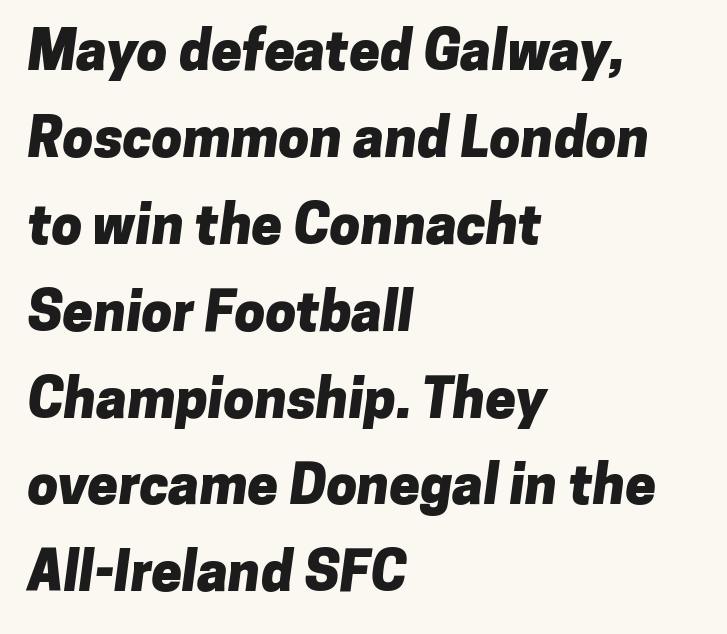
This rendering leaves character spacing at its baseline value. The characters look thick and weighty, a clear bold. The face used here is proportionally spaced, like ordinary book or web type. Each row of text sits above clean, open space. The text was rendered using a sans face with plain stroke endings. Where is the straight margin? On the left.
